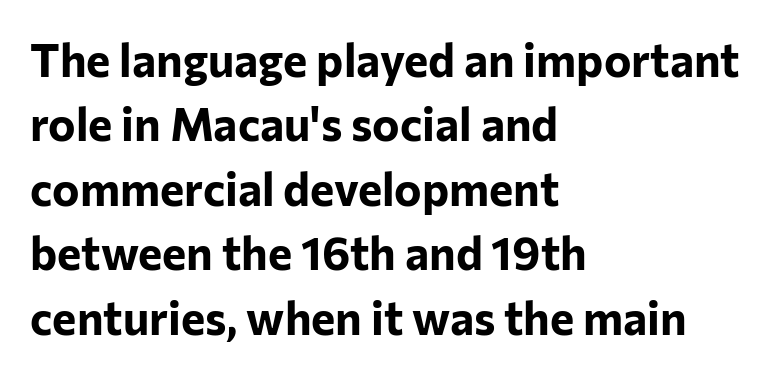
Q: Is the text bold? A: Yes.
Q: Is the text italic (slanted)? A: No, it is upright.
Q: Is the typeface a serif or a sans-serif typeface? A: Sans-serif.
Q: Is the text underlined? A: No.
Q: How is the paragraph aligned? A: Left-aligned.
Q: Is the spacing between letters normal or unusually wide? A: Normal.
Q: Is the spacing between lines tight, normal or loose? A: Normal.
Q: Width (condensed, normal, or wide)? A: Normal.
Q: Stroke contrast? A: Low.
Q: x-height? A: Medium.
Q: Monospaced? A: No.
